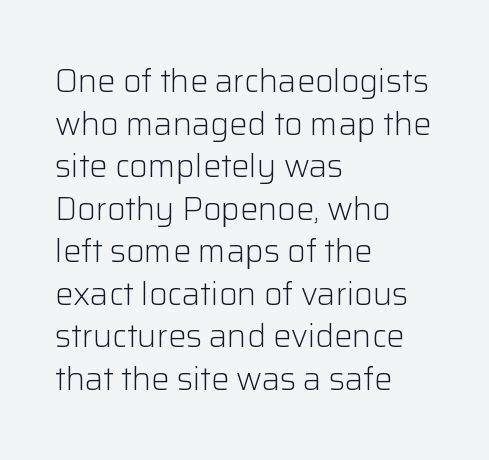
Underlining? Definitely not there. Visually the block forms a straight wall on the left and a jagged coastline on the right. Proportional: the letters do not fall into vertical columns. Horizontal bands of white between lines are of average thickness.
